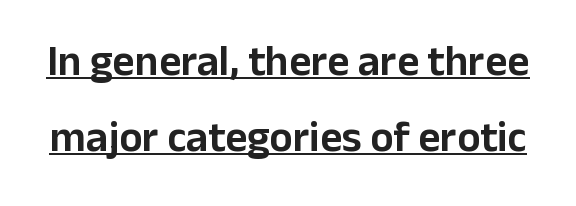
Tall strokes in this sample are plumb rather than angled. A continuous stroke trails under the words, as in a hyperlink. The text was rendered using a sans face with plain stroke endings. A typesetter would call this zero additional tracking. The passage shown is typed in a proportional face where columns would drift.
